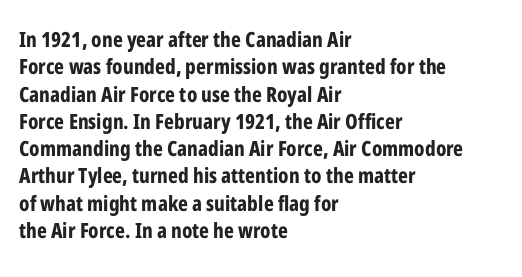
Q: Is the text bold? A: Yes.
Q: Is the text italic (slanted)? A: No, it is upright.
Q: Is the text underlined? A: No.
Q: How is the paragraph aligned? A: Left-aligned.
Q: Is the spacing between letters normal or unusually wide? A: Normal.
Q: Is the spacing between lines tight, normal or loose? A: Normal.
